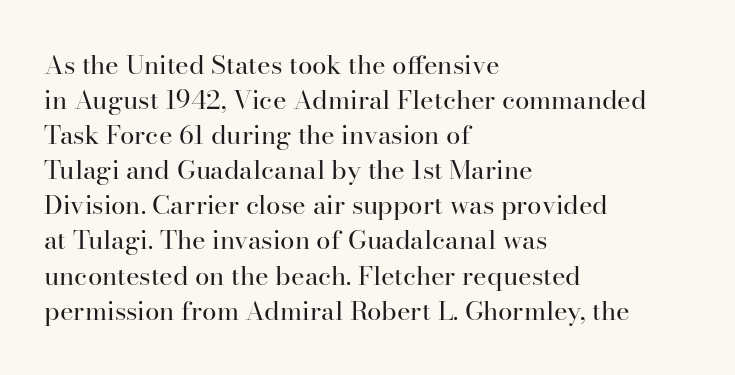
Q: Is the text bold? A: No.
Q: Is the text italic (slanted)? A: No, it is upright.
Q: Is the text underlined? A: No.
Q: How is the paragraph aligned? A: Left-aligned.
Q: Is the spacing between letters normal or unusually wide? A: Normal.
Q: Is the spacing between lines tight, normal or loose? A: Normal.
